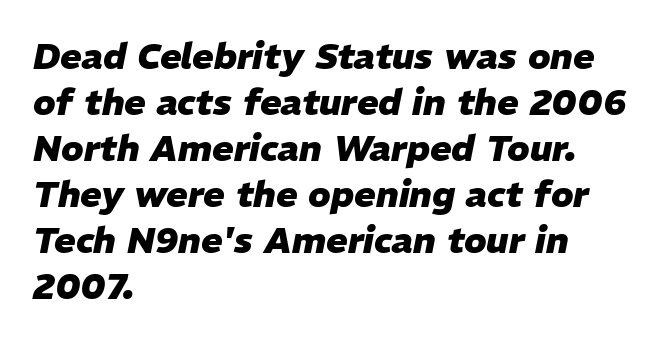
The image shows 36 px heavy type, italic (leaning right); set left-aligned, normal line spacing (1.28x), normal letter spacing, not underlined; low stroke contrast and a medium x-height.
